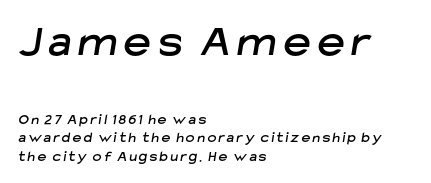
Lines of text with bare space underneath. Here the designer chose a conventional face with non-uniform glyph widths. The glyphs in this specimen are sans serif. This layout puts the oversized block above and the modest block below. Caption: multi-line text, flush left, ragged right.
